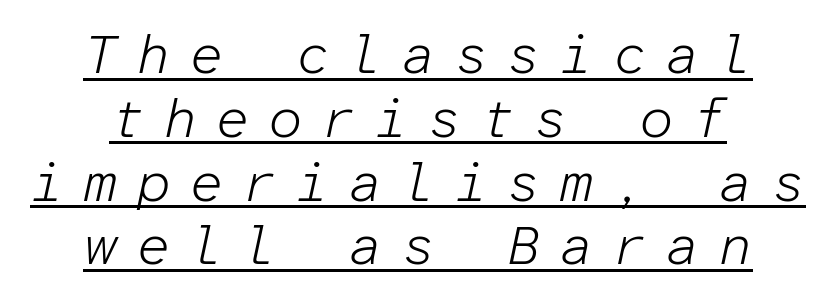
The image shows 55 px light type, italic (leaning right), monospaced; set centered, line spacing 1.16x, unusually wide letter spacing (+0.33 em), underlined; low stroke contrast and a medium x-height.
